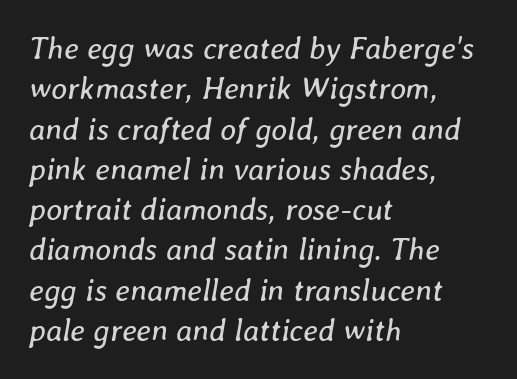
{"italic": "yes", "lean": "right", "slant_degrees": 8, "bold": "no", "weight": "regular", "width": "normal", "stroke_contrast": "low", "x_height": "medium", "monospaced": "no", "underline": "no", "align": "left", "line_spacing": "normal", "line_spacing_ratio": 1.3, "letter_spacing": "normal", "letter_spacing_em": 0.0, "glyph_px": 31}
